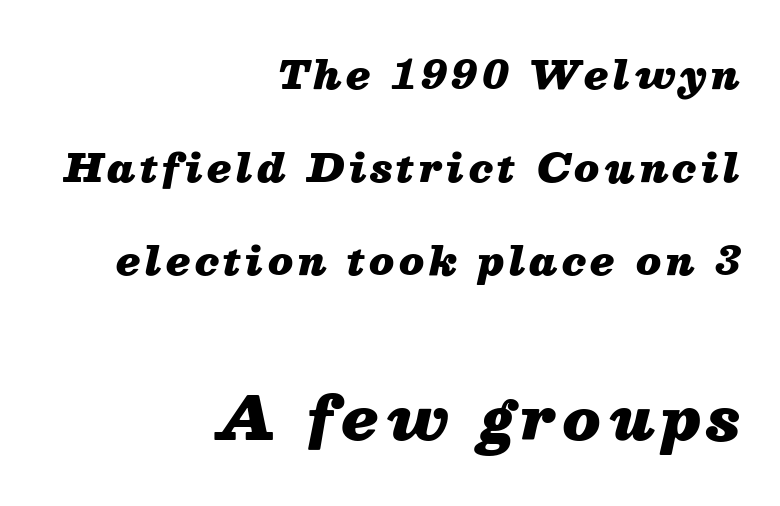
Is the type slanted? Yes — the strokes lean at a clear angle. The setting favours the right margin, as signatures and pull-quotes sometimes do. Every letter is thick-stroked: bold, no question. Is the lower block the larger one? Yes — the lower block carries the bigger type. A bare baseline throughout the passage.
